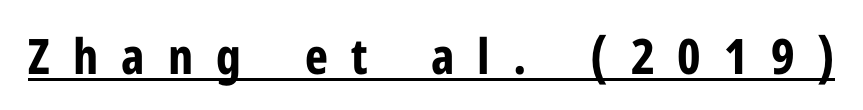
{"serif": "no", "italic": "no", "bold": "yes", "weight": "bold", "width": "condensed", "stroke_contrast": "low", "x_height": "medium", "monospaced": "no", "underline": "yes", "letter_spacing": "wide", "letter_spacing_em": 0.47, "glyph_px": 49}
